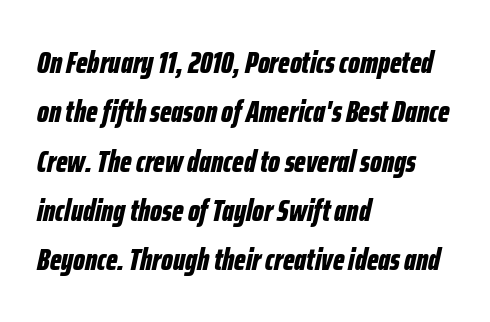
Any mark beneath the type? The region is blank. An italicized treatment has been applied to the whole sample. The lines in this sample share a left origin and differ only in where they stop. The tracking reads as untouched default to a designer's eye. Varying glyph widths throughout — classic text-font behaviour.
